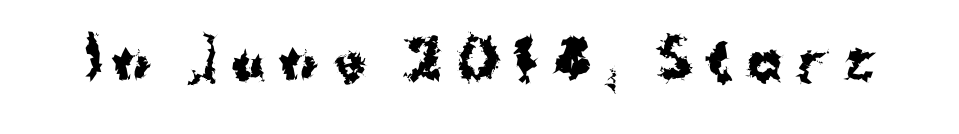
The image shows 53 px bold sans-serif type, upright; set unusually wide letter spacing (+0.27 em), not underlined; medium stroke contrast and a medium x-height.
